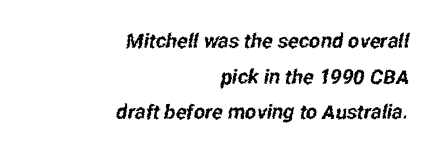
Q: Is the text underlined? A: No.
Q: How is the paragraph aligned? A: Right-aligned.
Q: Is the spacing between letters normal or unusually wide? A: Normal.
